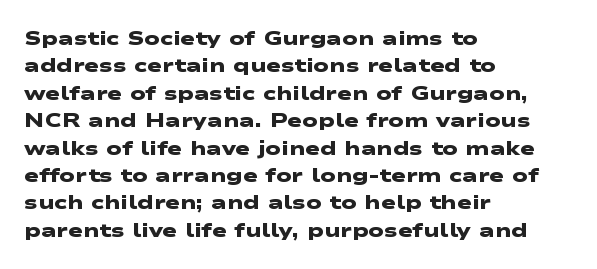
The image shows 20 px bold type; set left-aligned, normal line spacing (1.37x), normal letter spacing, not underlined.
